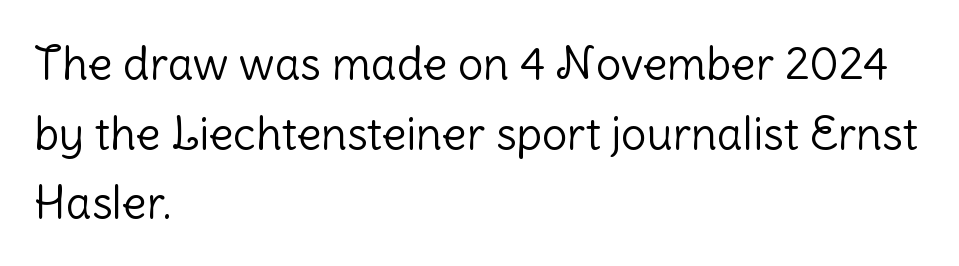
Is the letter spacing exaggerated? No — it looks like the ordinary default. Which margin do the lines hug? The left one — the right edge is uneven. Are there feet on the stems? There aren't — it's a sans. The strokes are not fattened; the text isn't bold. Does the lettering tilt? It doesn't — this is upright.
